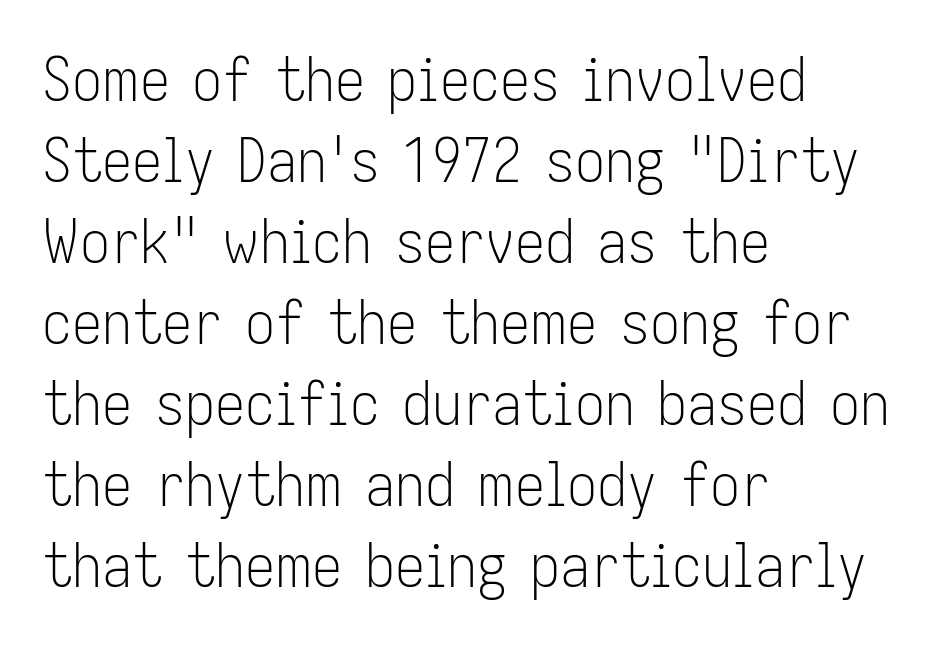
The image shows 60 px light, condensed sans-serif type, upright; set left-aligned, normal line spacing (1.35x), normal letter spacing, not underlined; low stroke contrast and a medium x-height.
